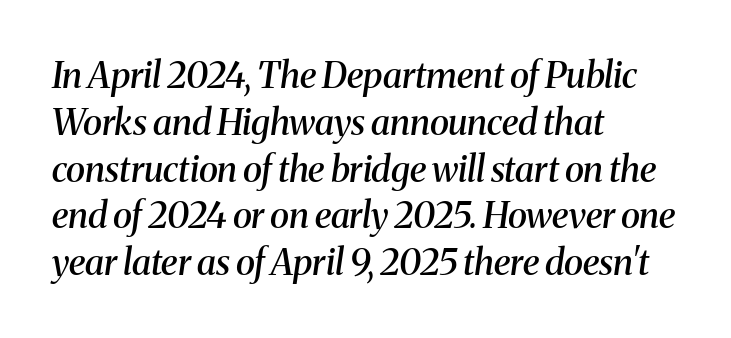
The space beneath each line is pristine and unruled. Is there much room between lines? A standard amount, neither cramped nor airy. The text carries the slant typical of an italic or oblique font. Think of a printed novel: that variable character pitch is what you see here. I'd describe the lettering as semibold — firm but not a full bold.
